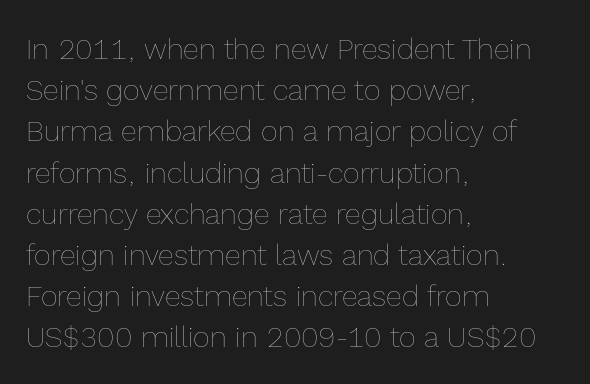
Q: Is the text bold? A: No.
Q: Is the text italic (slanted)? A: No, it is upright.
Q: Is the text underlined? A: No.
Q: How is the paragraph aligned? A: Left-aligned.
Q: Is the spacing between letters normal or unusually wide? A: Normal.
Q: Is the spacing between lines tight, normal or loose? A: Normal.
Q: Width (condensed, normal, or wide)? A: Normal.
Q: x-height? A: Medium.
Q: Monospaced? A: No.
